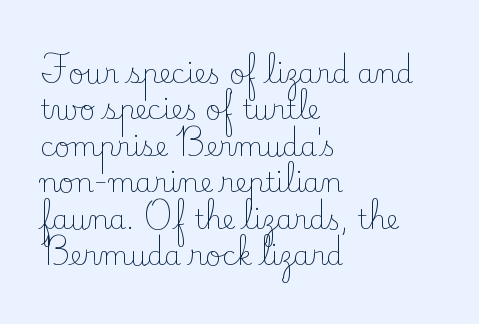
{"italic": "no", "bold": "no", "underline": "no", "align": "left", "line_spacing": "normal", "line_spacing_ratio": 1.35, "letter_spacing": "normal", "letter_spacing_em": 0.0, "glyph_px": 27}
